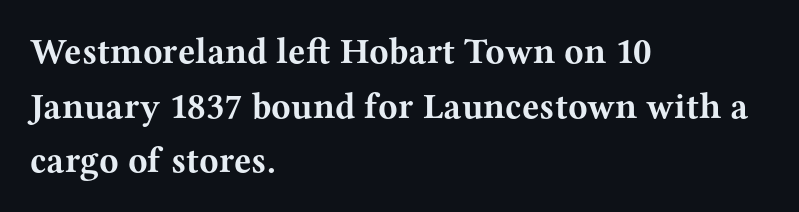
This is heavy type, rendered in bold. The tracking reads as untouched default to a designer's eye. Has an underline been added? It has not. You could not count columns in this text — the font is proportionally spaced. The rows are spaced the way most documents space them. Rendered with straight, roman letterforms.
